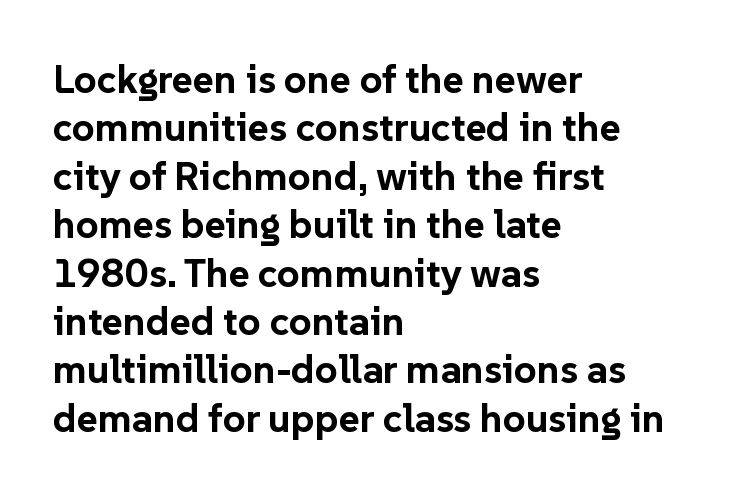
Reading down the block, your eye returns to a fixed left position each line. The letters carry no serifs — their stems end cleanly without finishing strokes. The passage shown is not underscored anywhere. Proportional: the letters do not fall into vertical columns. The typography opts for an upright posture over an oblique one.
